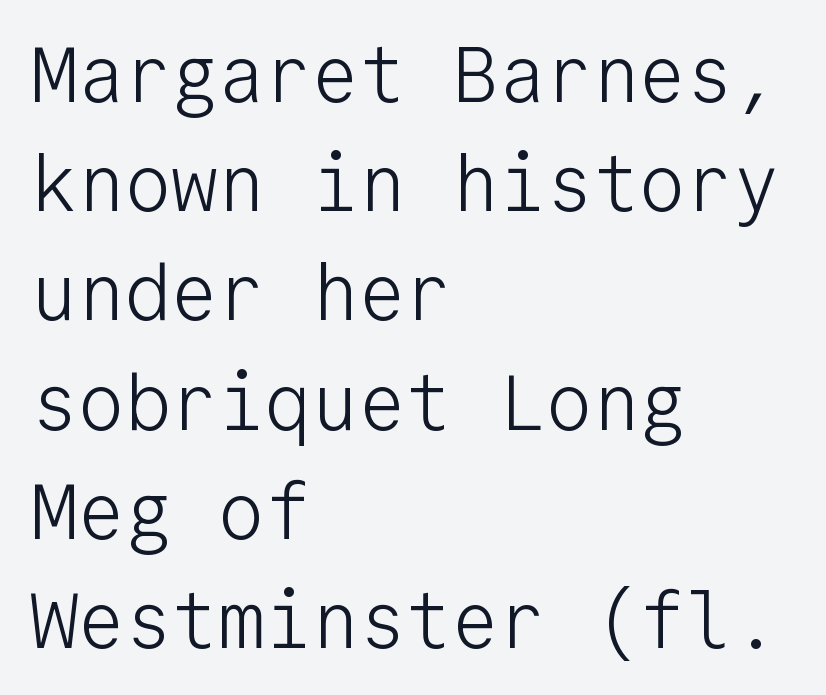
Q: Is the text bold? A: No.
Q: Is the text italic (slanted)? A: No, it is upright.
Q: Is the typeface a serif or a sans-serif typeface? A: Sans-serif.
Q: Is the text underlined? A: No.
Q: How is the paragraph aligned? A: Left-aligned.
Q: Is the spacing between letters normal or unusually wide? A: Normal.
Q: Is the spacing between lines tight, normal or loose? A: Normal.
Q: Width (condensed, normal, or wide)? A: Normal.
Q: Stroke contrast? A: Low.
Q: x-height? A: Medium.
Q: Monospaced? A: Yes.
